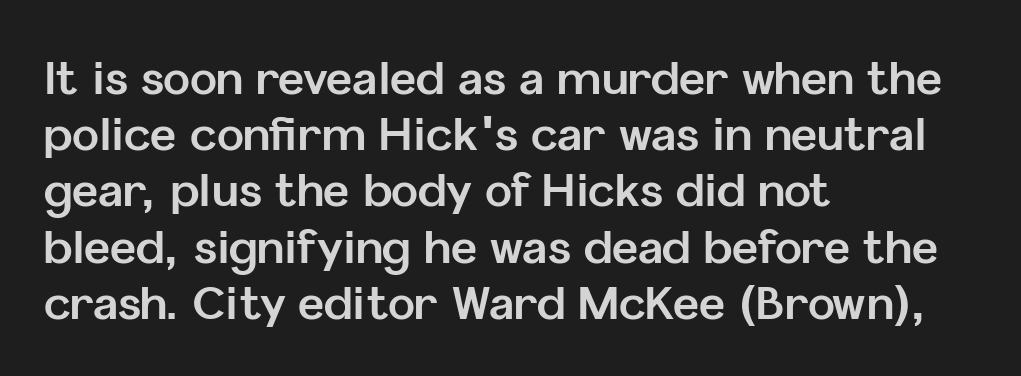
Anything drawn beneath the words? Only blank space. The line texture is even and compact thanks to regular tracking. Proportional: the letters do not fall into vertical columns. Plenty of ink on the page — the face is bold. The type sits square on the baseline with zero lean. Grotesque or geometric, the face here clearly has no serifs.
